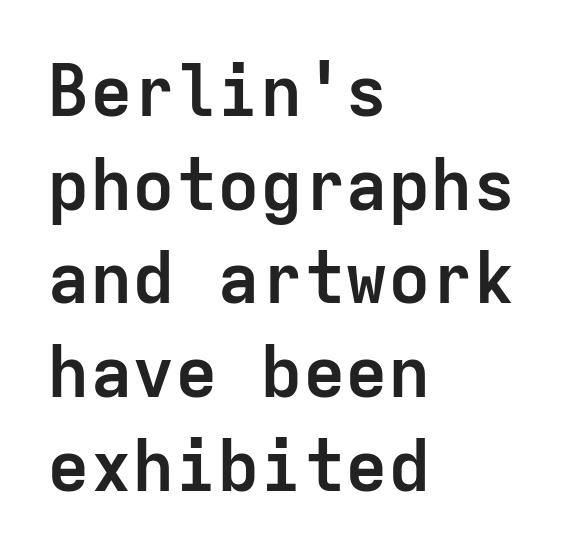
Q: Is the text bold? A: Yes.
Q: Is the text italic (slanted)? A: No, it is upright.
Q: Is the typeface a serif or a sans-serif typeface? A: Sans-serif.
Q: Is the text underlined? A: No.
Q: How is the paragraph aligned? A: Left-aligned.
Q: Is the spacing between letters normal or unusually wide? A: Normal.
Q: Is the spacing between lines tight, normal or loose? A: Normal.
Q: Width (condensed, normal, or wide)? A: Normal.
Q: Stroke contrast? A: Low.
Q: x-height? A: Medium.
Q: Monospaced? A: Yes.
